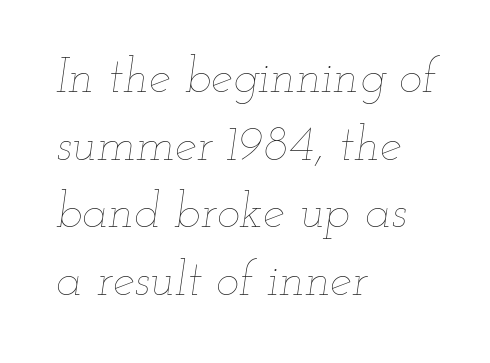
The image shows 49 px thin, wide type, italic (leaning right); set left-aligned, normal line spacing (1.38x), normal letter spacing, not underlined; low stroke contrast and a small x-height.
